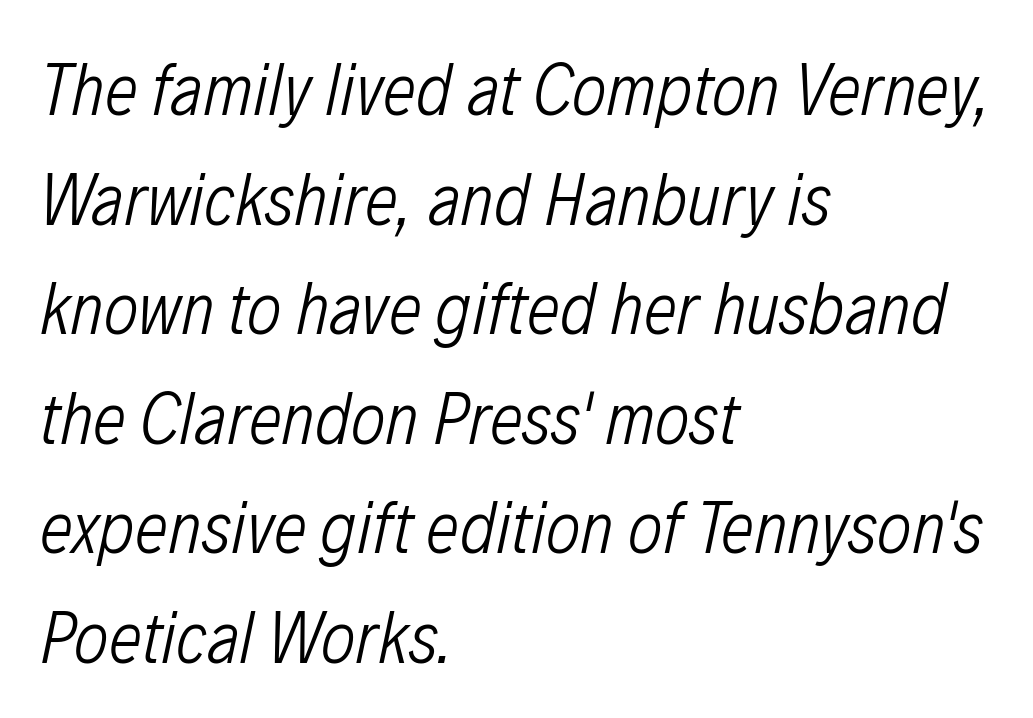
{"italic": "yes", "lean": "right", "slant_degrees": 12, "bold": "no", "weight": "light", "width": "condensed", "stroke_contrast": "low", "x_height": "medium", "monospaced": "no", "underline": "no", "align": "left", "line_spacing": "normal", "line_spacing_ratio": 1.48, "letter_spacing": "normal", "letter_spacing_em": 0.0, "glyph_px": 74}
